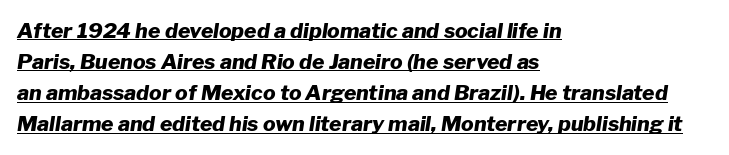
The image shows 21 px bold type, italic (leaning right); set left-aligned, normal line spacing (1.48x), normal letter spacing, underlined.
